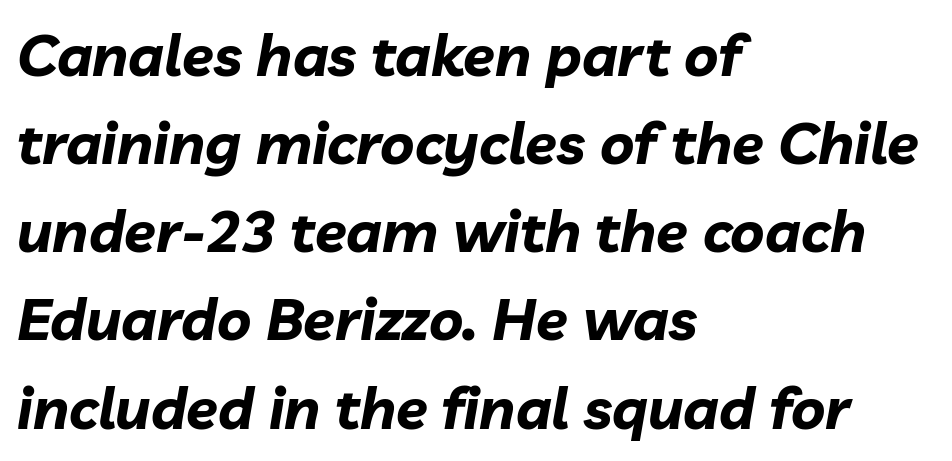
These lines are rendered in a variable-pitch font. Interline gaps are of average width in this sample. The rendering anchors every line to the left-hand side. Set as a true bold cut, around the 700 mark. Nobody touched the tracking dial on this one.
